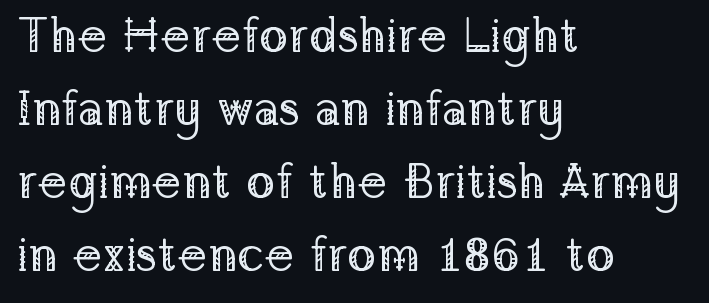
In terms of posture, this sample is upright. Weight: not bold — regular or lighter. The compositor pushed each line to the left boundary. Each word holds together tightly as a unit, with standard inter-letter gaps. Think of a printed novel: that variable character pitch is what you see here.
